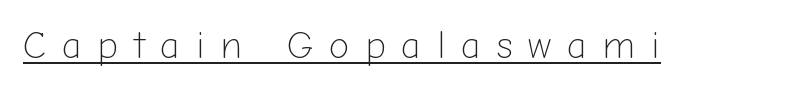
{"serif": "no", "italic": "no", "bold": "no", "weight": "light", "width": "normal", "stroke_contrast": "low", "x_height": "medium", "monospaced": "no", "underline": "yes", "letter_spacing": "wide", "letter_spacing_em": 0.41, "glyph_px": 38}
